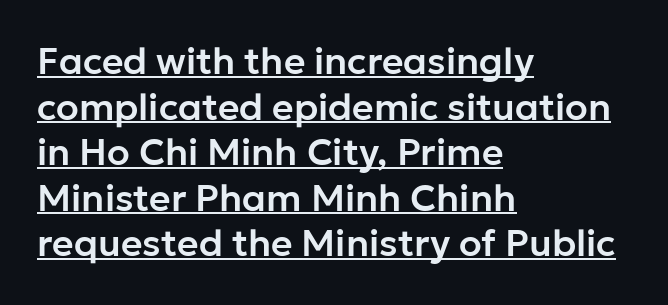
{"serif": "no", "italic": "no", "width": "normal", "stroke_contrast": "low", "x_height": "medium", "monospaced": "no", "underline": "yes", "align": "left", "line_spacing_ratio": 1.23, "letter_spacing": "normal", "letter_spacing_em": 0.0, "glyph_px": 37}
